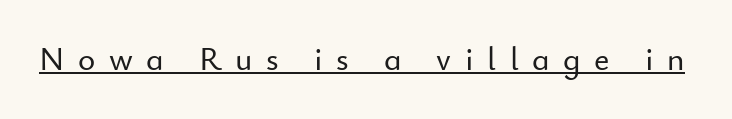
The image shows 33 px sans-serif type, upright; set unusually wide letter spacing (+0.41 em), underlined; low stroke contrast and a small x-height.
